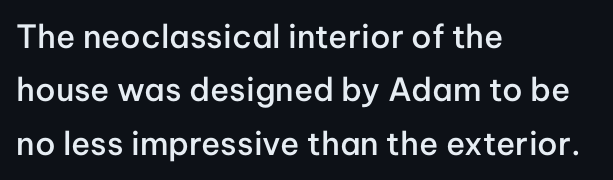
Q: Is the text bold? A: Semi-bold.
Q: Is the text italic (slanted)? A: No, it is upright.
Q: Is the typeface a serif or a sans-serif typeface? A: Sans-serif.
Q: Is the text underlined? A: No.
Q: How is the paragraph aligned? A: Left-aligned.
Q: Is the spacing between letters normal or unusually wide? A: Normal.
Q: Is the spacing between lines tight, normal or loose? A: Normal.
Q: Width (condensed, normal, or wide)? A: Normal.
Q: Stroke contrast? A: Low.
Q: x-height? A: Medium.
Q: Monospaced? A: No.
